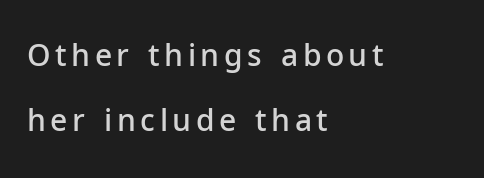
The image shows 30 px semibold sans-serif type, upright; set left-aligned, loose line spacing (2.17x), not underlined; low stroke contrast and a medium x-height.
